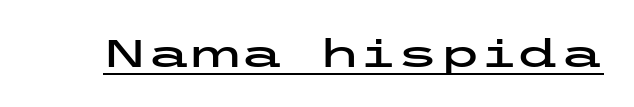
Q: Is the text italic (slanted)? A: No, it is upright.
Q: Is the typeface a serif or a sans-serif typeface? A: Sans-serif.
Q: Is the text underlined? A: Yes.
Q: Is the spacing between letters normal or unusually wide? A: Normal.
Q: Width (condensed, normal, or wide)? A: Wide.
Q: Stroke contrast? A: Low.
Q: x-height? A: Medium.
